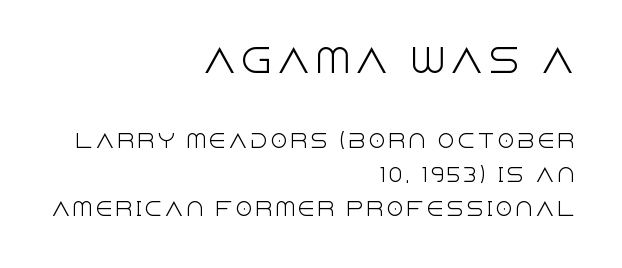
Clear beneath every line of the passage. Line endings align vertically; line beginnings do not. Summary of weight: not heavy and not bold. Serif or sans? Sans — the stroke terminals are bare. Character widths vary here, with narrow letters taking less room than wide ones.
